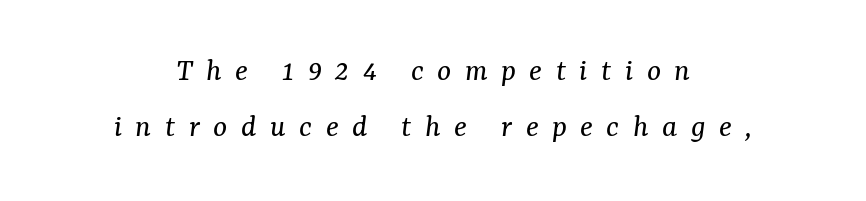
This rendering employs a face with finishing strokes, i.e., a serif. The line-height multiplier appears to be the usual default. Compared with a typical body face, this is equally light or lighter still. The baseline area is clear.
